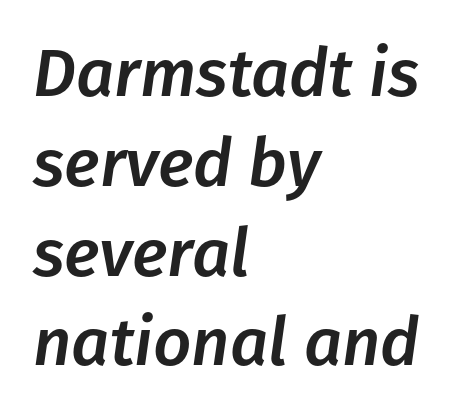
The image shows 67 px text type, italic (leaning right); set left-aligned, normal line spacing (1.34x), normal letter spacing, not underlined; low stroke contrast and a medium x-height.
